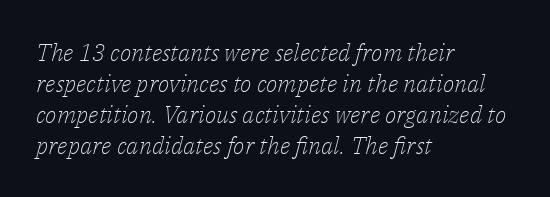
{"italic": "yes", "lean": "right", "slant_degrees": 14, "bold": "no", "underline": "no", "align": "left", "line_spacing": "normal", "line_spacing_ratio": 1.29, "letter_spacing": "normal", "letter_spacing_em": 0.0, "glyph_px": 24}
